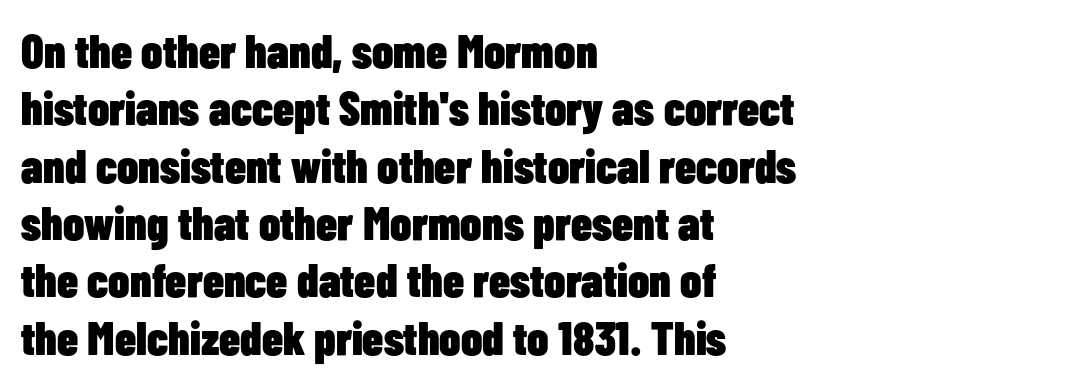
Q: Is the text bold? A: Yes.
Q: Is the text italic (slanted)? A: No, it is upright.
Q: Is the typeface a serif or a sans-serif typeface? A: Sans-serif.
Q: Is the text underlined? A: No.
Q: How is the paragraph aligned? A: Left-aligned.
Q: Is the spacing between letters normal or unusually wide? A: Normal.
Q: Width (condensed, normal, or wide)? A: Condensed.
Q: Stroke contrast? A: Low.
Q: x-height? A: Medium.
Q: Monospaced? A: No.
